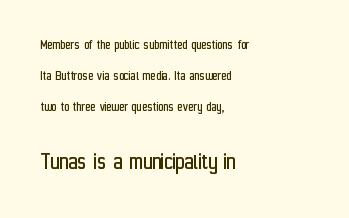
{"italic": "no", "bold": "no", "underline": "no", "align": "left", "line_spacing": "loose", "line_spacing_ratio": 2.23, "letter_spacing": "normal", "letter_spacing_em": 0.0, "larger_block": "second", "size_ratio": 1.71, "glyph_px": 24}
